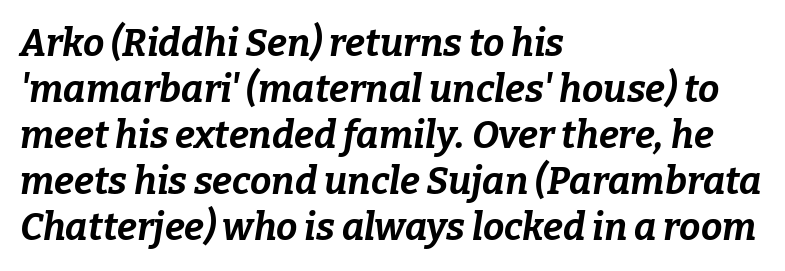
Q: Is the text bold? A: Yes.
Q: Is the text italic (slanted)? A: Yes, it leans right by about 9 degrees.
Q: Is the text underlined? A: No.
Q: How is the paragraph aligned? A: Left-aligned.
Q: Is the spacing between letters normal or unusually wide? A: Normal.
Q: Width (condensed, normal, or wide)? A: Normal.
Q: Stroke contrast? A: Low.
Q: x-height? A: Medium.
Q: Monospaced? A: No.
